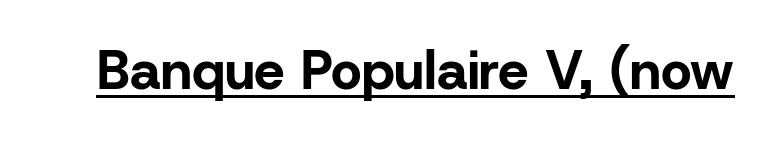
Q: Is the text bold? A: Yes.
Q: Is the text italic (slanted)? A: No, it is upright.
Q: Is the typeface a serif or a sans-serif typeface? A: Sans-serif.
Q: Is the text underlined? A: Yes.
Q: Is the spacing between letters normal or unusually wide? A: Normal.
Q: Width (condensed, normal, or wide)? A: Normal.
Q: Stroke contrast? A: Low.
Q: x-height? A: Medium.
Q: Monospaced? A: No.
